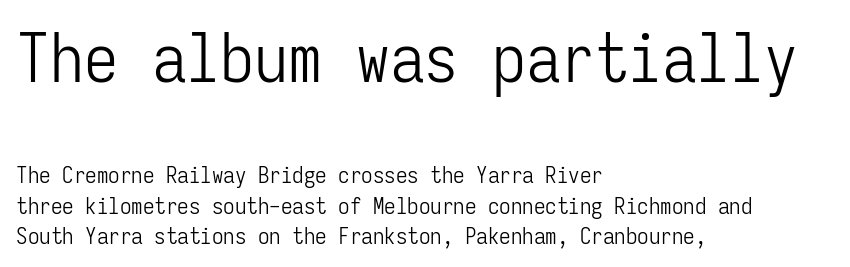
Q: Is the text bold? A: No.
Q: Is the text italic (slanted)? A: No, it is upright.
Q: Is the typeface a serif or a sans-serif typeface? A: Sans-serif.
Q: Is the text underlined? A: No.
Q: How is the paragraph aligned? A: Left-aligned.
Q: Is the spacing between letters normal or unusually wide? A: Normal.
Q: Is the spacing between lines tight, normal or loose? A: Normal.
Q: Which block of text is set in a larger size, the first (top) or the second (bottom)? A: The first (top) one.
Q: Width (condensed, normal, or wide)? A: Condensed.
Q: Stroke contrast? A: Low.
Q: x-height? A: Medium.
Q: Monospaced? A: Yes.
